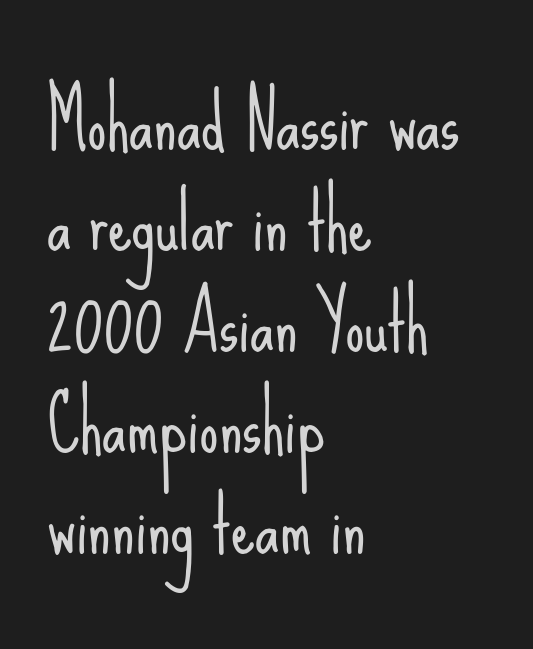
The image shows 76 px light, condensed sans-serif type, upright; set left-aligned, normal line spacing (1.33x), normal letter spacing, not underlined; low stroke contrast and a small x-height.
